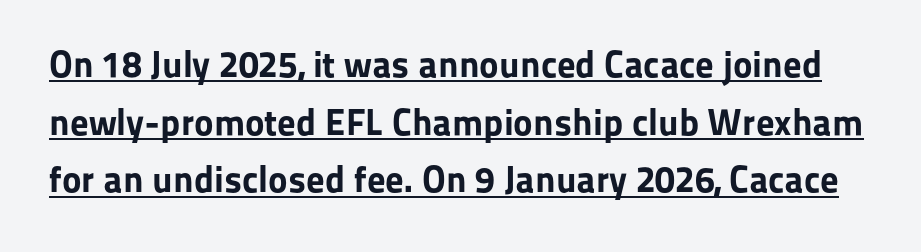
Q: Is the text bold? A: Yes.
Q: Is the text italic (slanted)? A: No, it is upright.
Q: Is the typeface a serif or a sans-serif typeface? A: Sans-serif.
Q: Is the text underlined? A: Yes.
Q: Is the spacing between letters normal or unusually wide? A: Normal.
Q: Is the spacing between lines tight, normal or loose? A: Normal.
Q: Width (condensed, normal, or wide)? A: Normal.
Q: Stroke contrast? A: Low.
Q: x-height? A: Medium.
Q: Monospaced? A: No.
